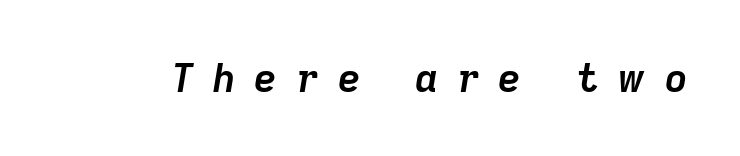
In terms of letterspacing, this is a distinctly airy, spread setting. Slanted lettering throughout. The rendering uses natural spacing where letterforms have individual widths. Typographic density is high because the face is bold.
